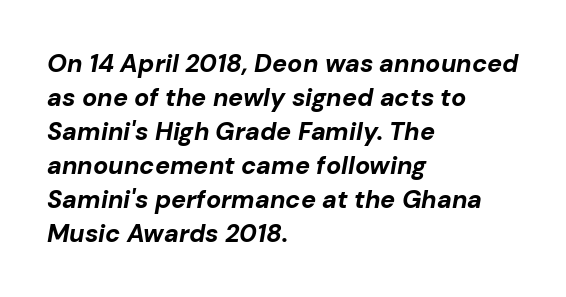
The image shows 25 px bold type, italic (leaning right); set left-aligned, normal line spacing (1.36x), normal letter spacing, not underlined.
